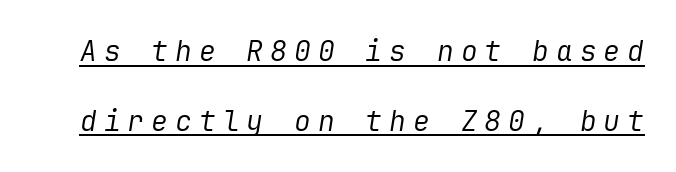
The passage shown is underscored from start to finish. The type is letterspaced generously, with wide tracking. This is oblique type, the kind used for emphasis or titles. The typesetting does not lean heavy: it is not bold. The block of text is sparse from top to bottom, with ample space between rows.
